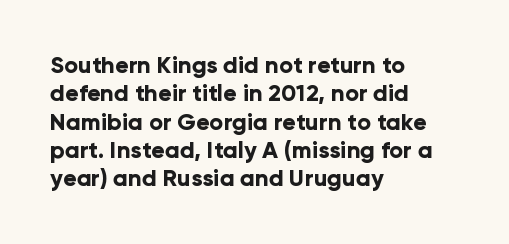
Plain, unruled lines of type. Heft: maximum for text — a bold. The tracking reads as untouched default to a designer's eye. Nope, not italic — everything's standing straight.
